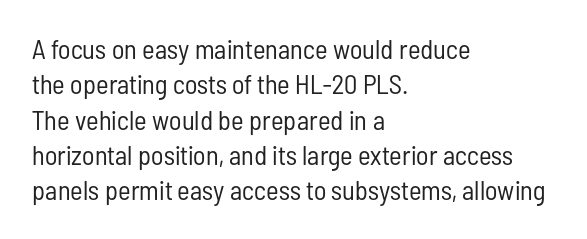
Q: Is the text bold? A: No.
Q: Is the text italic (slanted)? A: No, it is upright.
Q: Is the text underlined? A: No.
Q: How is the paragraph aligned? A: Left-aligned.
Q: Is the spacing between letters normal or unusually wide? A: Normal.
Q: Is the spacing between lines tight, normal or loose? A: Normal.
